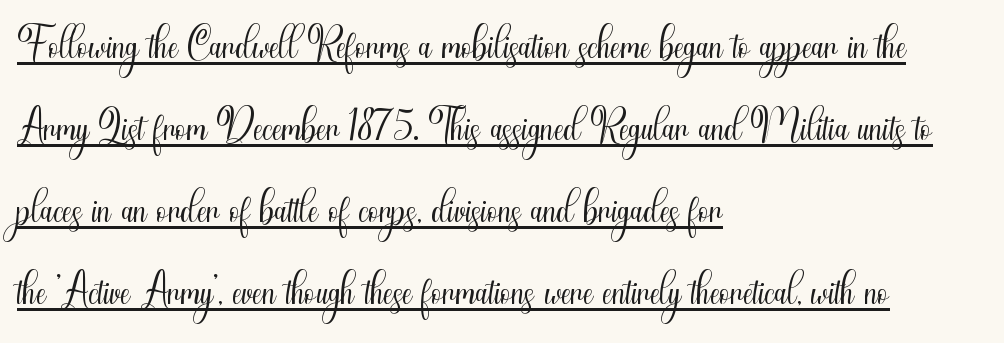
Q: Is the text bold? A: No.
Q: Is the text italic (slanted)? A: Yes.
Q: Is the typeface a serif or a sans-serif typeface? A: Sans-serif.
Q: Is the text underlined? A: Yes.
Q: How is the paragraph aligned? A: Left-aligned.
Q: Is the spacing between letters normal or unusually wide? A: Normal.
Q: Is the spacing between lines tight, normal or loose? A: Normal.
Q: Width (condensed, normal, or wide)? A: Condensed.
Q: Stroke contrast? A: Medium.
Q: x-height? A: Small.
Q: Monospaced? A: No.
